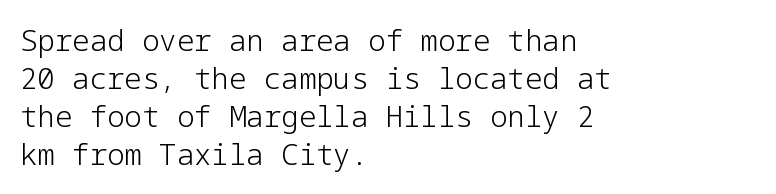
Type without underlining. A typesetter would mark this as roman, not italic. The tracking reads as untouched default to a designer's eye. The rendering uses a moderate line-height, typical for paragraphs. These lines are set flush left with a ragged right edge.
